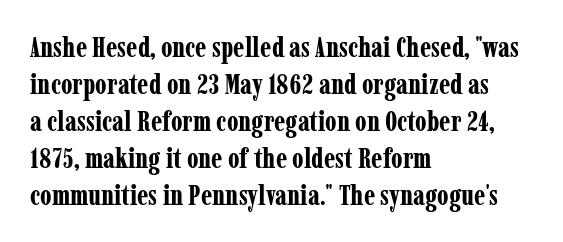
A roman cut, with each character standing at attention. Reading down the column, the eye jumps a familiar distance to each next line. In terms of letterspacing, this is plain default setting. Any mark beneath the type? The region is blank. This is serif lettering, the kind often seen in printed books. The passage shown is typed in a proportional face where columns would drift.
